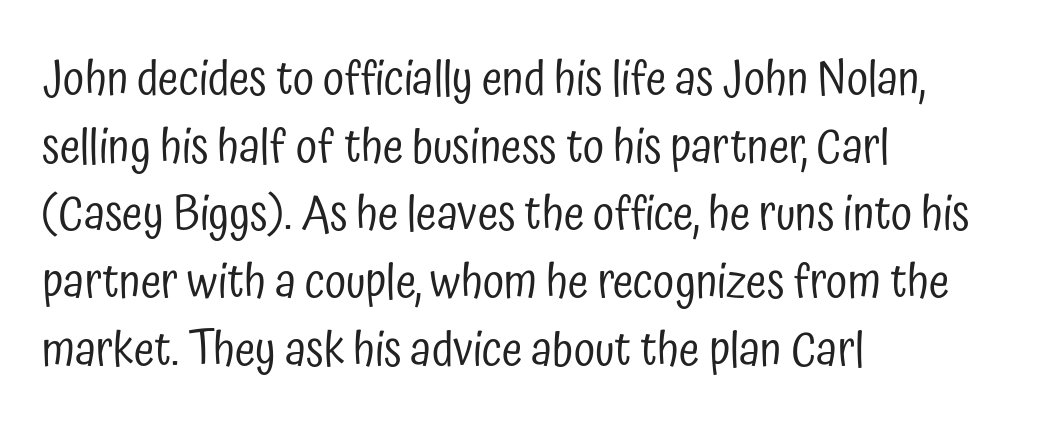
Q: Is the text bold? A: No.
Q: Is the text italic (slanted)? A: No, it is upright.
Q: Is the typeface a serif or a sans-serif typeface? A: Sans-serif.
Q: Is the text underlined? A: No.
Q: How is the paragraph aligned? A: Left-aligned.
Q: Is the spacing between letters normal or unusually wide? A: Normal.
Q: Is the spacing between lines tight, normal or loose? A: Normal.
Q: Width (condensed, normal, or wide)? A: Condensed.
Q: Stroke contrast? A: Low.
Q: x-height? A: Medium.
Q: Monospaced? A: No.
